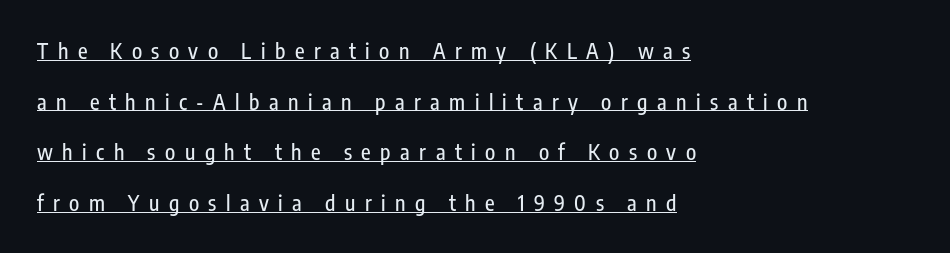
The image shows 21 px text type, upright; set left-aligned, loose line spacing (2.41x), unusually wide letter spacing (+0.45 em), underlined.
